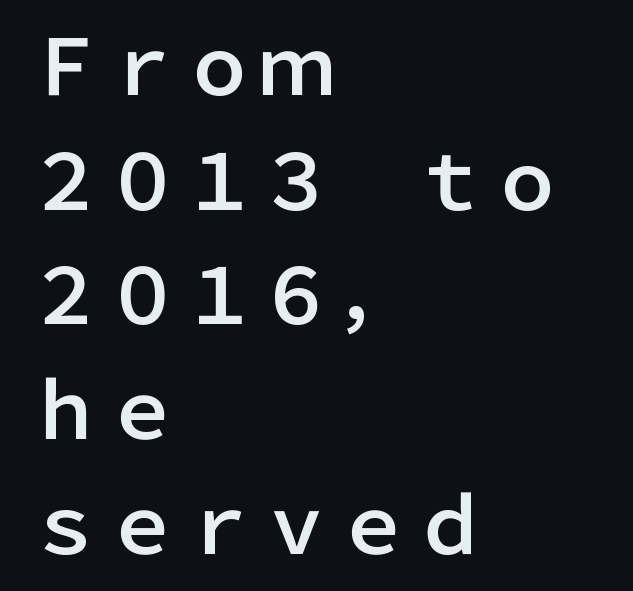
The compositor pushed each line to the left boundary. Type without underlining. Characters remain perfectly vertical along every line. Interline gaps are of average width in this sample. Nothing sits at the stroke ends, so this counts as sans-serif.
